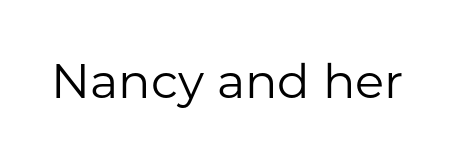
Observe the absence of serifs on each vertical stroke in this sample. The passage shown has conventional tracking throughout. Every character sits straight up, as roman type does. No letter is thick-stroked: the sample isn't bold. Think of a printed novel: that variable character pitch is what you see here. The area under the type is left untouched.
